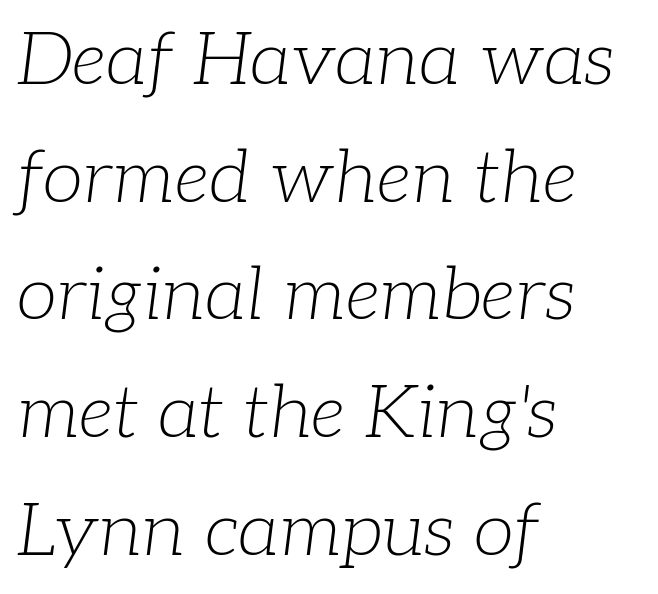
What stands out about the letter spacing? Nothing — it is the standard amount. Normally led — the rows are evenly, conventionally spaced. The characters display serif detailing at their extremities. The gap between lines stays unmarked.
